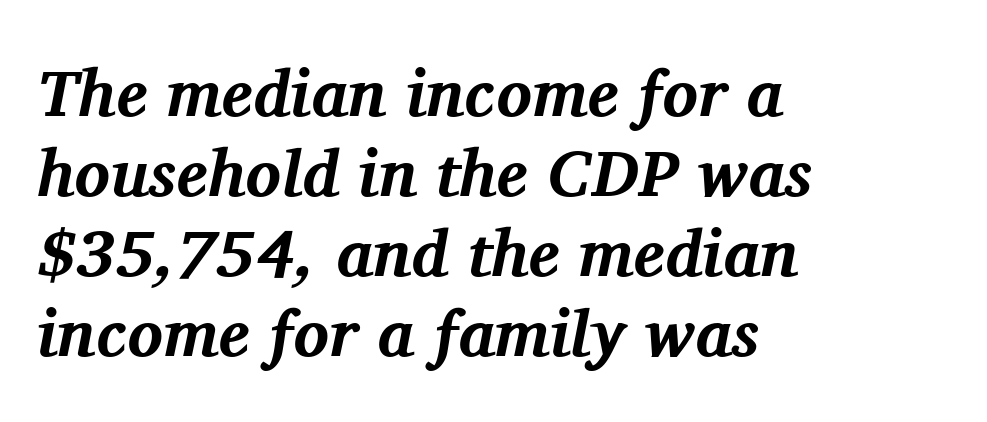
{"serif": "yes", "italic": "yes", "lean": "right", "slant_degrees": 11, "bold": "yes", "weight": "bold", "width": "normal", "stroke_contrast": "medium", "x_height": "medium", "monospaced": "no", "underline": "no", "align": "left", "line_spacing_ratio": 1.21, "letter_spacing": "normal", "letter_spacing_em": 0.0, "glyph_px": 66}
